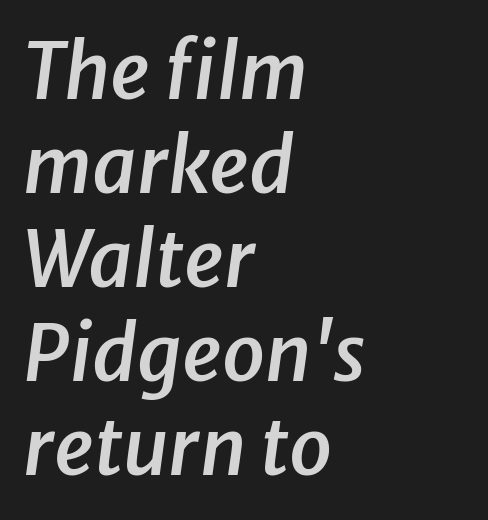
{"italic": "yes", "lean": "right", "slant_degrees": 8, "bold": "semi", "weight": "semibold", "width": "normal", "stroke_contrast": "low", "x_height": "medium", "monospaced": "no", "underline": "no", "align": "left", "line_spacing_ratio": 1.22, "letter_spacing": "normal", "letter_spacing_em": 0.0, "glyph_px": 77}
